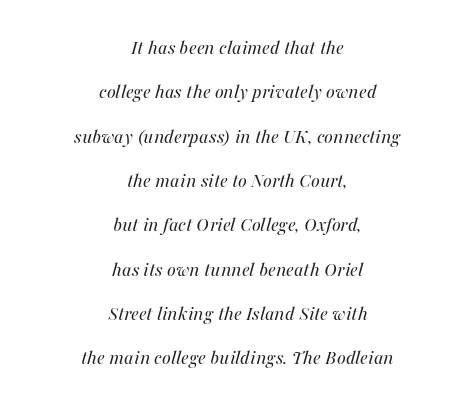
Q: Is the text bold? A: No.
Q: Is the text italic (slanted)? A: Yes, it leans right by about 16 degrees.
Q: Is the text underlined? A: No.
Q: How is the paragraph aligned? A: Centered.
Q: Is the spacing between letters normal or unusually wide? A: Normal.
Q: Is the spacing between lines tight, normal or loose? A: Loose.
